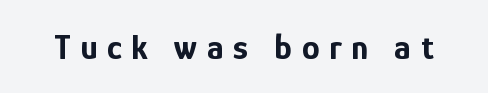
Q: Is the text bold? A: Yes.
Q: Is the text italic (slanted)? A: No, it is upright.
Q: Is the typeface a serif or a sans-serif typeface? A: Sans-serif.
Q: Is the text underlined? A: No.
Q: Is the spacing between letters normal or unusually wide? A: Unusually wide.
Q: Width (condensed, normal, or wide)? A: Condensed.
Q: Stroke contrast? A: Low.
Q: x-height? A: Medium.
Q: Monospaced? A: No.
